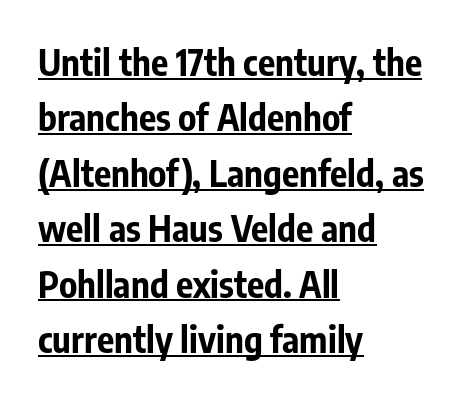
Serif or sans? Sans — the stroke terminals are bare. A typesetter would call this proportional, since set widths differ per character. The letters are bold, with thick, heavy strokes. Somebody hit Ctrl+U on this one — the words are underlined. The rendering keeps characters at their native spacing. This sample keeps an unexceptional amount of space between lines.
